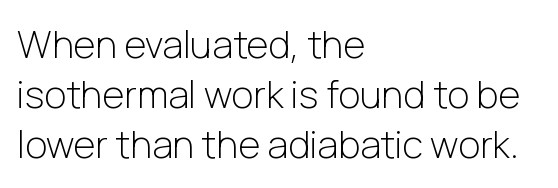
{"serif": "no", "italic": "no", "bold": "no", "weight": "light", "width": "normal", "stroke_contrast": "low", "x_height": "medium", "monospaced": "no", "underline": "no", "align": "left", "line_spacing": "normal", "line_spacing_ratio": 1.32, "letter_spacing": "normal", "letter_spacing_em": 0.0, "glyph_px": 38}
